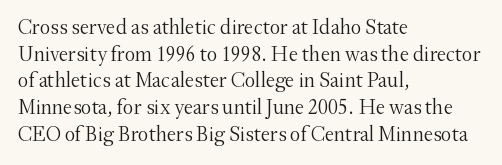
The image shows 21 px text type, upright; set left-aligned, normal line spacing (1.27x), normal letter spacing, not underlined.
